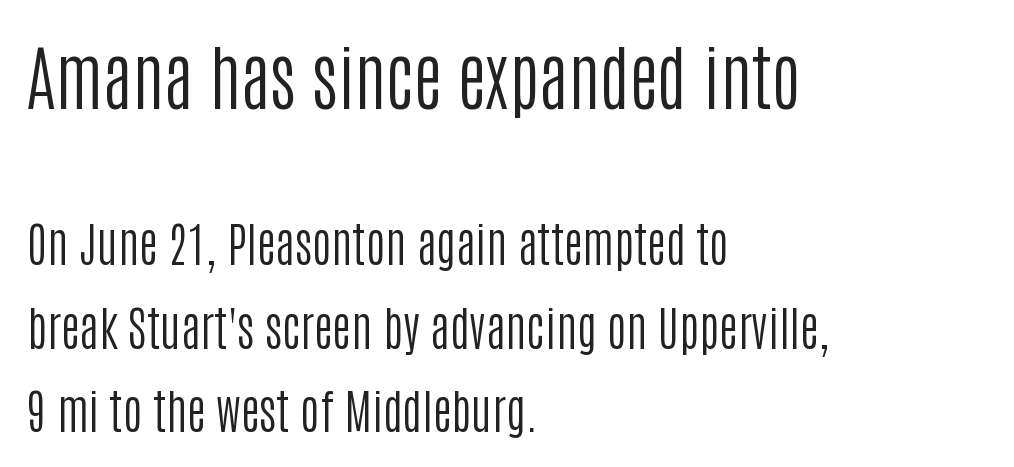
Think of a printed novel: that variable character pitch is what you see here. Students, note that the glyphs here touch the page at normal intervals. A student would call this left alignment; a typographer would say flush left, rag right. These lines are composed in type without serifs.
